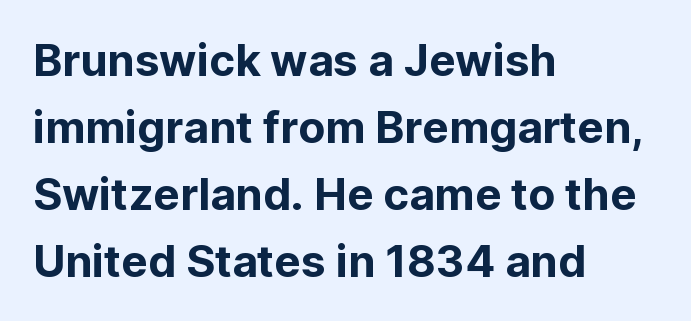
Q: Is the text italic (slanted)? A: No, it is upright.
Q: Is the typeface a serif or a sans-serif typeface? A: Sans-serif.
Q: Is the text underlined? A: No.
Q: How is the paragraph aligned? A: Left-aligned.
Q: Is the spacing between letters normal or unusually wide? A: Normal.
Q: Is the spacing between lines tight, normal or loose? A: Normal.
Q: Width (condensed, normal, or wide)? A: Normal.
Q: Stroke contrast? A: Low.
Q: x-height? A: Medium.
Q: Monospaced? A: No.
